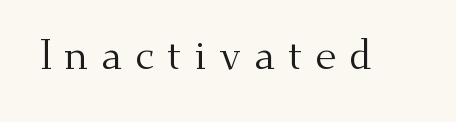
The image shows 41 px regular-weight serif type, upright; set unusually wide letter spacing (+0.31 em), not underlined; medium stroke contrast and a small x-height.
